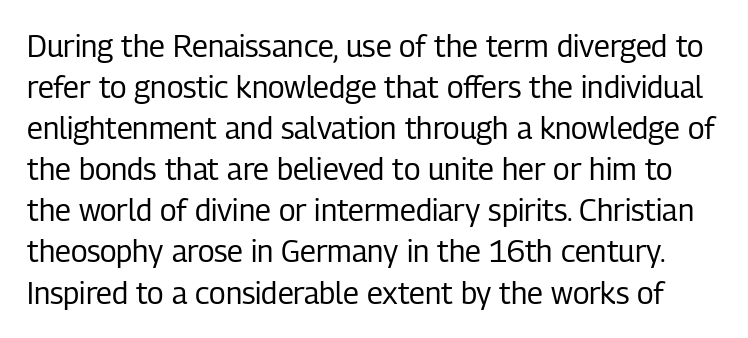
The image shows 30 px regular-weight, condensed sans-serif type, upright; set normal line spacing (1.37x), normal letter spacing, not underlined; low stroke contrast and a medium x-height.
